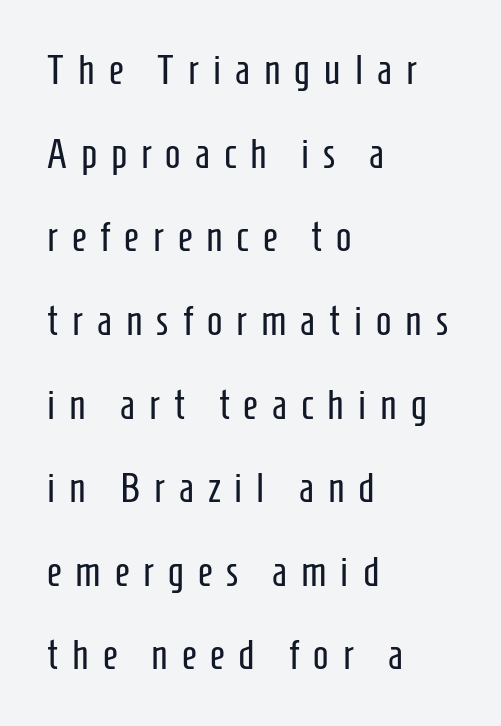
{"serif": "no", "italic": "no", "bold": "no", "weight": "regular", "width": "condensed", "stroke_contrast": "low", "x_height": "medium", "monospaced": "no", "underline": "no", "align": "left", "line_spacing": "loose", "line_spacing_ratio": 2.04, "letter_spacing": "wide", "letter_spacing_em": 0.34, "glyph_px": 41}
